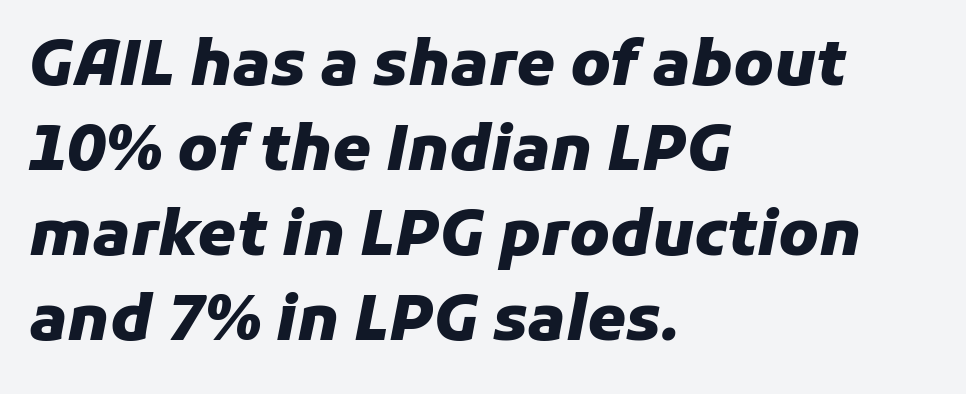
Q: Is the text bold? A: Yes.
Q: Is the text italic (slanted)? A: Yes, it leans right by about 11 degrees.
Q: Is the text underlined? A: No.
Q: How is the paragraph aligned? A: Left-aligned.
Q: Is the spacing between letters normal or unusually wide? A: Normal.
Q: Is the spacing between lines tight, normal or loose? A: Normal.
Q: Width (condensed, normal, or wide)? A: Normal.
Q: Stroke contrast? A: Low.
Q: x-height? A: Medium.
Q: Monospaced? A: No.
